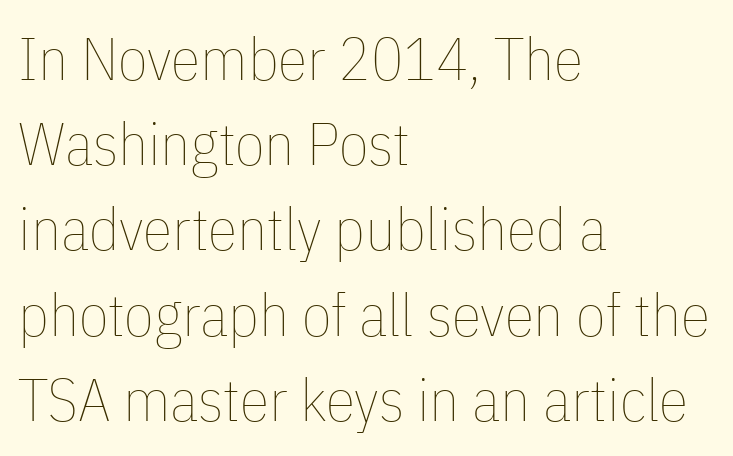
The image shows 60 px thin, condensed type, upright; set left-aligned, normal line spacing (1.42x), normal letter spacing, not underlined; low stroke contrast and a medium x-height.
